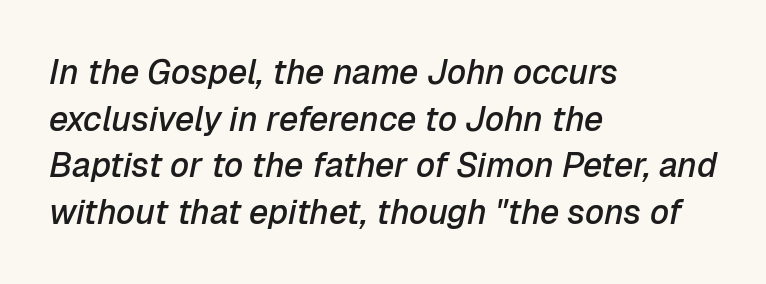
The image shows 34 px semibold type, italic (leaning right); set left-aligned, normal line spacing (1.37x), normal letter spacing, not underlined; low stroke contrast and a medium x-height.
